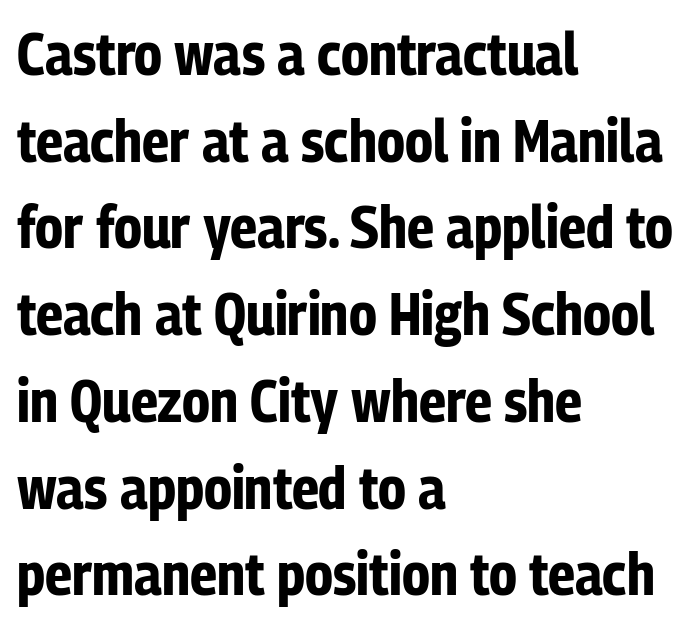
All the whitespace from short lines collects on the right. These lines carry a lot of weight — the face is fully bold. No word sits above an underline. The font's upright variant was chosen for this text. The face used here is a sans, in the tradition of grotesques and geometrics. The face used here is rendered with its standard letterfit.
